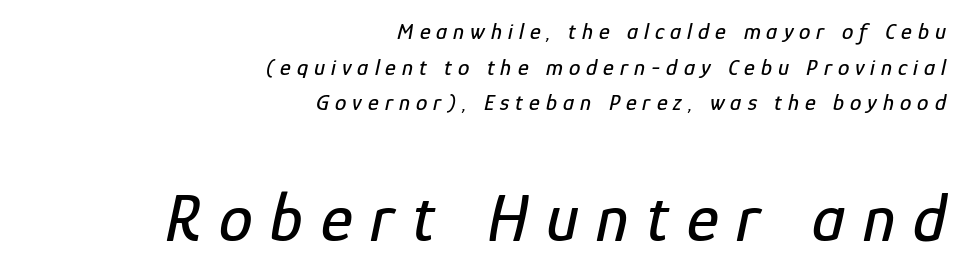
Q: Is the text italic (slanted)? A: Yes, it leans right by about 12 degrees.
Q: Is the text underlined? A: No.
Q: How is the paragraph aligned? A: Right-aligned.
Q: Is the spacing between letters normal or unusually wide? A: Unusually wide.
Q: Is the spacing between lines tight, normal or loose? A: Normal.
Q: Which block of text is set in a larger size, the first (top) or the second (bottom)? A: The second (bottom) one.
Q: Width (condensed, normal, or wide)? A: Condensed.
Q: Stroke contrast? A: Low.
Q: x-height? A: Medium.
Q: Monospaced? A: No.
